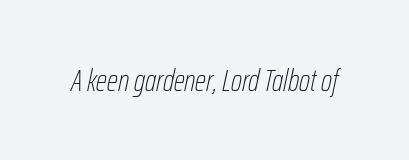
Q: Is the text bold? A: No.
Q: Is the text italic (slanted)? A: Yes, it leans right by about 12 degrees.
Q: Is the text underlined? A: No.
Q: Is the spacing between letters normal or unusually wide? A: Normal.
Q: Width (condensed, normal, or wide)? A: Condensed.
Q: Stroke contrast? A: Low.
Q: x-height? A: Medium.
Q: Monospaced? A: No.
